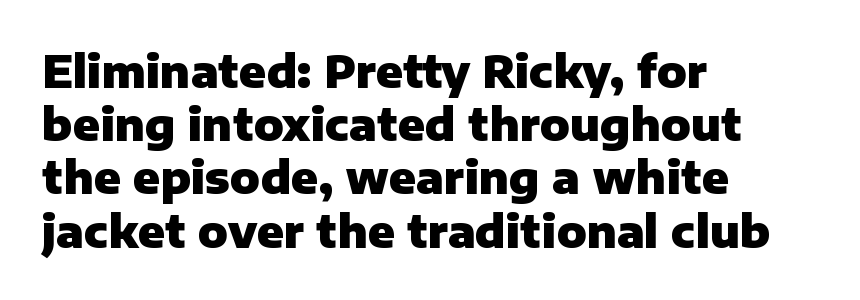
The image shows 44 px heavy sans-serif type, upright; set left-aligned, line spacing 1.21x, normal letter spacing, not underlined; low stroke contrast and a medium x-height.
